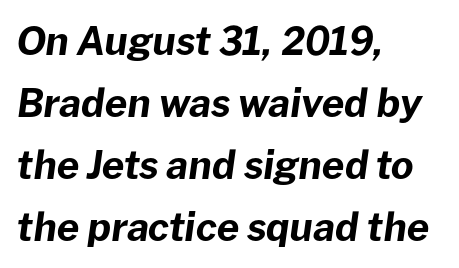
The image shows 39 px bold type, italic (leaning right); set left-aligned, normal line spacing (1.59x), normal letter spacing, not underlined; low stroke contrast and a medium x-height.
